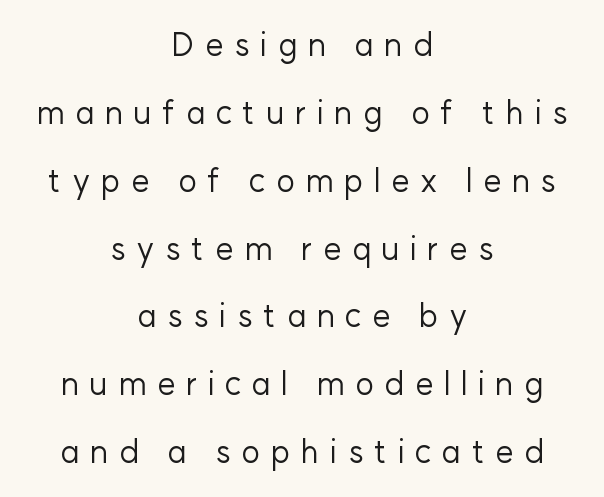
Q: Is the text bold? A: No.
Q: Is the text italic (slanted)? A: No, it is upright.
Q: Is the typeface a serif or a sans-serif typeface? A: Sans-serif.
Q: Is the text underlined? A: No.
Q: How is the paragraph aligned? A: Centered.
Q: Is the spacing between letters normal or unusually wide? A: Unusually wide.
Q: Is the spacing between lines tight, normal or loose? A: Loose.
Q: Width (condensed, normal, or wide)? A: Normal.
Q: Stroke contrast? A: Low.
Q: x-height? A: Medium.
Q: Monospaced? A: No.
